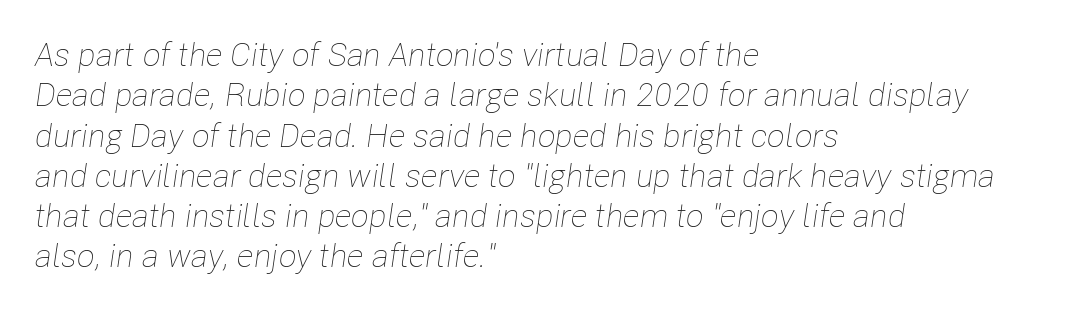
Q: Is the text bold? A: No.
Q: Is the text italic (slanted)? A: Yes, it leans right by about 8 degrees.
Q: Is the text underlined? A: No.
Q: How is the paragraph aligned? A: Left-aligned.
Q: Is the spacing between letters normal or unusually wide? A: Normal.
Q: Width (condensed, normal, or wide)? A: Condensed.
Q: Stroke contrast? A: Low.
Q: x-height? A: Medium.
Q: Monospaced? A: No.
